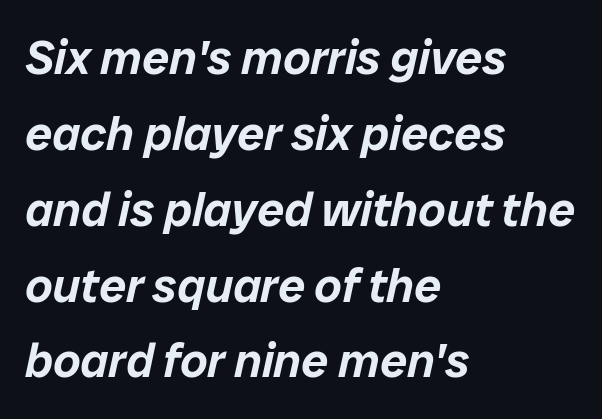
The image shows 48 px text type, italic (leaning right); set left-aligned, normal line spacing (1.58x), normal letter spacing, not underlined; low stroke contrast and a medium x-height.
